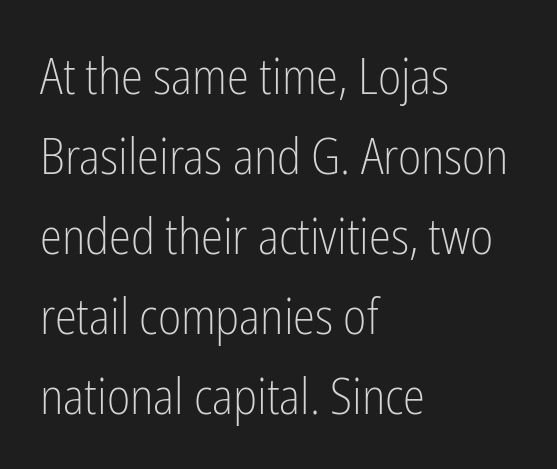
Q: Is the text bold? A: No.
Q: Is the text italic (slanted)? A: No, it is upright.
Q: Is the typeface a serif or a sans-serif typeface? A: Sans-serif.
Q: Is the text underlined? A: No.
Q: How is the paragraph aligned? A: Left-aligned.
Q: Is the spacing between letters normal or unusually wide? A: Normal.
Q: Is the spacing between lines tight, normal or loose? A: Normal.
Q: Width (condensed, normal, or wide)? A: Condensed.
Q: Stroke contrast? A: Low.
Q: x-height? A: Medium.
Q: Monospaced? A: No.
